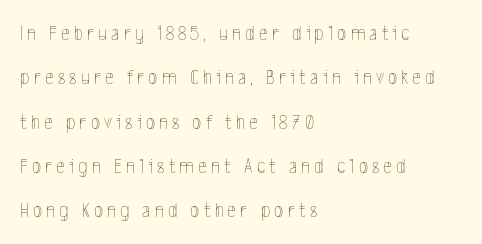
{"italic": "no", "bold": "no", "underline": "no", "align": "left", "line_spacing": "loose", "line_spacing_ratio": 2.11, "letter_spacing": "wide", "letter_spacing_em": 0.2, "glyph_px": 21}
